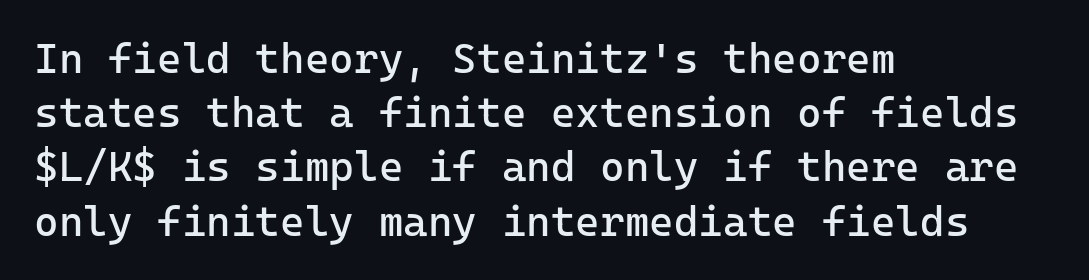
To sum up the face: it is a sans, with no serifs. The line-height multiplier appears to be the usual default. Students, note that the glyphs here touch the page at normal intervals. Every row of glyphs begins at an identical x-position on the left. The gap between lines stays unmarked.
